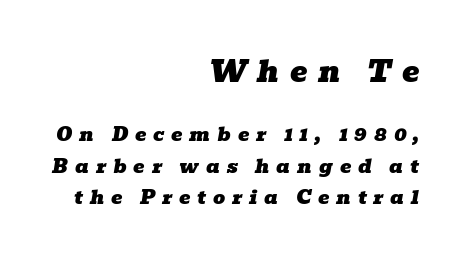
Q: Is the text italic (slanted)? A: Yes, it leans right by about 10 degrees.
Q: Is the typeface a serif or a sans-serif typeface? A: Serif.
Q: Is the text underlined? A: No.
Q: How is the paragraph aligned? A: Right-aligned.
Q: Is the spacing between letters normal or unusually wide? A: Unusually wide.
Q: Is the spacing between lines tight, normal or loose? A: Normal.
Q: Which block of text is set in a larger size, the first (top) or the second (bottom)? A: The first (top) one.
Q: Width (condensed, normal, or wide)? A: Wide.
Q: Stroke contrast? A: Low.
Q: x-height? A: Medium.
Q: Monospaced? A: No.
